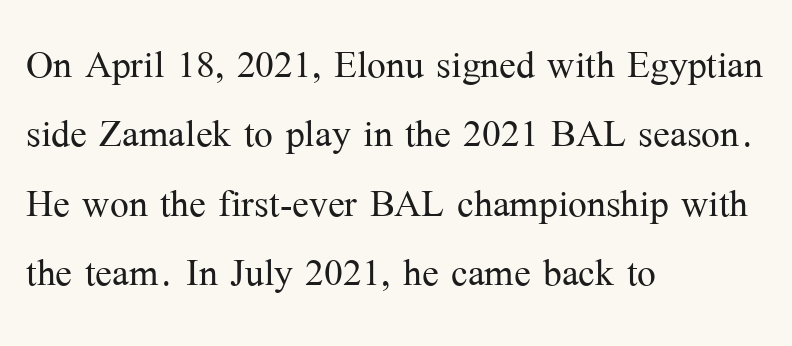
Style check: upright. Descender tails drop into unmarked territory. Inter-character spacing is left at the font's built-in metrics. Ink coverage per letter is moderate at most. Each new line begins a customary step beneath the previous one. Here the designer chose a conventional face with non-uniform glyph widths.
